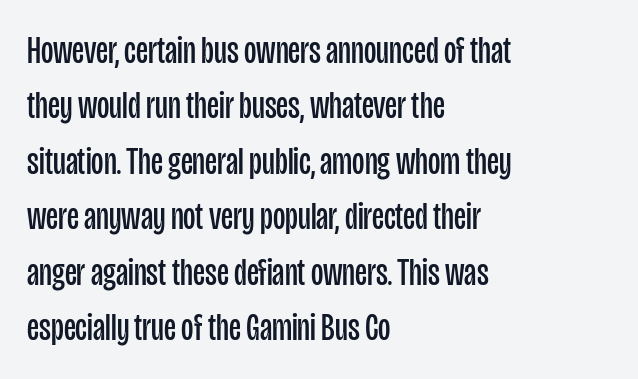
Inter-character spacing is left at the font's built-in metrics. These lines are rendered in a variable-pitch font. The passage is arranged the way most books set body copy — flush left. Every stem runs plumb, perpendicular to the baseline. The zone under the glyphs is completely vacant.
